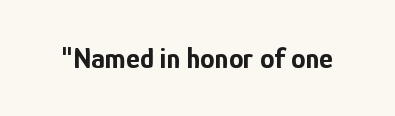
The image shows 29 px bold, condensed sans-serif type, upright; set normal letter spacing, not underlined; low stroke contrast and a medium x-height.
